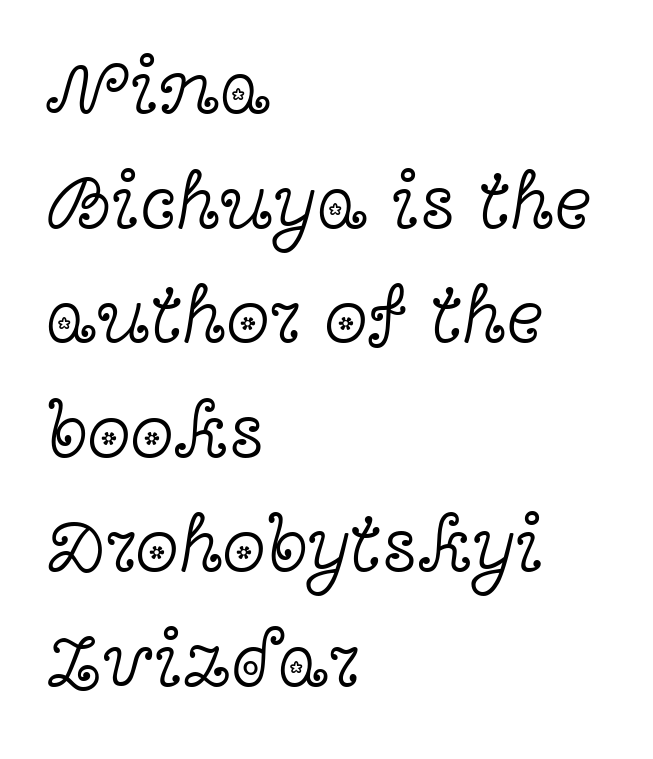
The image shows 79 px light, wide serif type, upright; set left-aligned, normal line spacing (1.45x), normal letter spacing, not underlined; a medium x-height.
